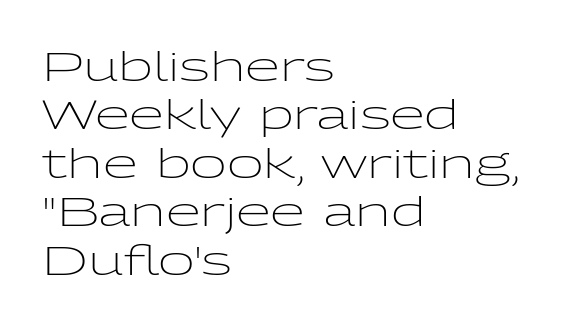
{"serif": "no", "italic": "no", "bold": "no", "weight": "light", "width": "wide", "stroke_contrast": "low", "x_height": "medium", "monospaced": "no", "underline": "no", "align": "left", "line_spacing_ratio": 1.21, "letter_spacing": "normal", "letter_spacing_em": 0.0, "glyph_px": 40}
